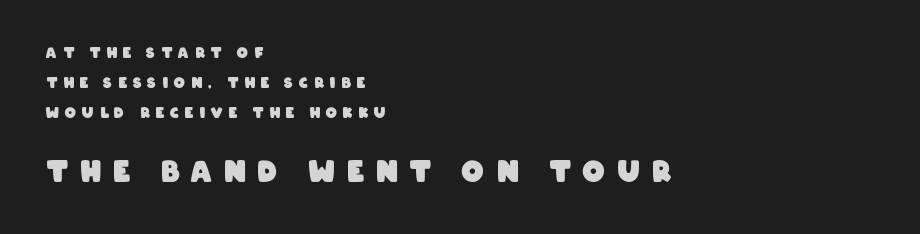
Q: Is the text bold? A: Yes.
Q: Is the typeface a serif or a sans-serif typeface? A: Sans-serif.
Q: Is the text underlined? A: No.
Q: How is the paragraph aligned? A: Left-aligned.
Q: Is the spacing between letters normal or unusually wide? A: Unusually wide.
Q: Is the spacing between lines tight, normal or loose? A: Loose.
Q: Which block of text is set in a larger size, the first (top) or the second (bottom)? A: The second (bottom) one.
Q: Width (condensed, normal, or wide)? A: Condensed.
Q: Stroke contrast? A: Low.
Q: x-height? A: Large.
Q: Monospaced? A: No.
